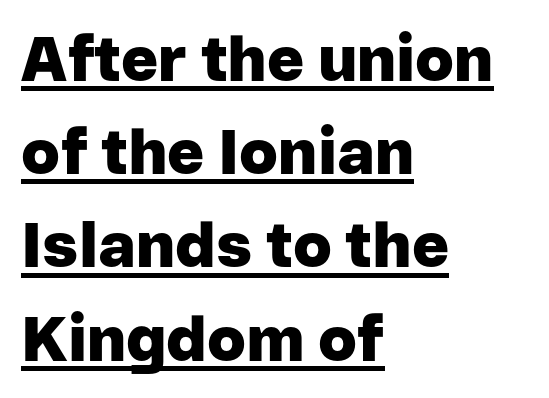
Each new line begins a customary step beneath the previous one. The type sits square on the baseline with zero lean. Letterform terminals end flat and unadorned throughout the passage. The lines in this sample share a left origin and differ only in where they stop. Standard letterfit; no display-style spreading of the glyphs.
